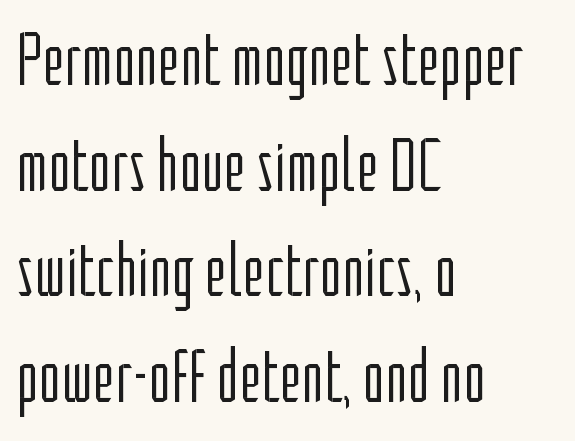
{"serif": "no", "italic": "no", "bold": "no", "weight": "light", "width": "condensed", "stroke_contrast": "low", "x_height": "medium", "monospaced": "no", "underline": "no", "align": "left", "line_spacing": "normal", "line_spacing_ratio": 1.39, "letter_spacing": "normal", "letter_spacing_em": 0.0, "glyph_px": 76}
